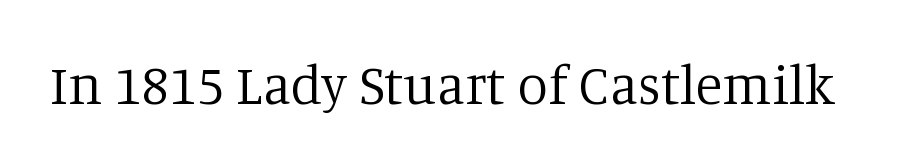
Tracking value appears to be zero — textbook default spacing. Descender tails drop into unmarked territory. Letterform terminals end in serifs throughout the passage. No chunkiness to these letters — they're not bold.
